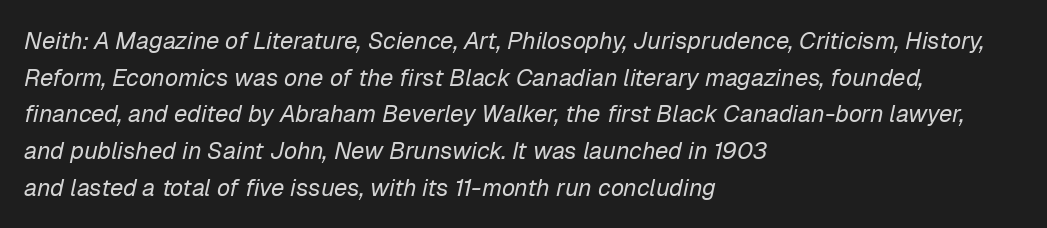
{"italic": "yes", "lean": "right", "slant_degrees": 12, "bold": "no", "underline": "no", "align": "left", "line_spacing": "normal", "line_spacing_ratio": 1.53, "letter_spacing": "normal", "letter_spacing_em": 0.0, "glyph_px": 24}
